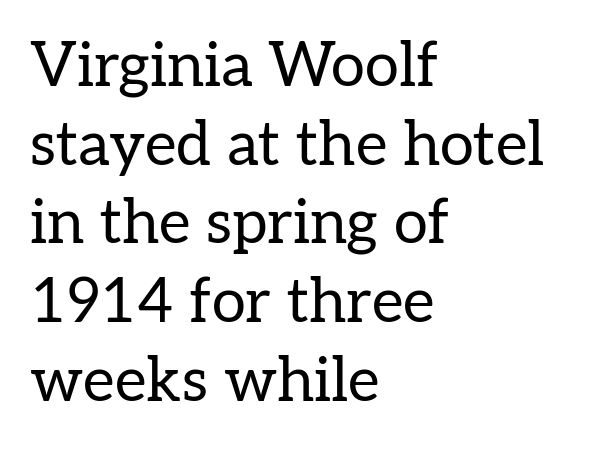
{"serif": "yes", "italic": "no", "bold": "no", "weight": "regular", "width": "normal", "stroke_contrast": "low", "x_height": "medium", "monospaced": "no", "underline": "no", "align": "left", "line_spacing": "normal", "line_spacing_ratio": 1.29, "letter_spacing": "normal", "letter_spacing_em": 0.0, "glyph_px": 61}
